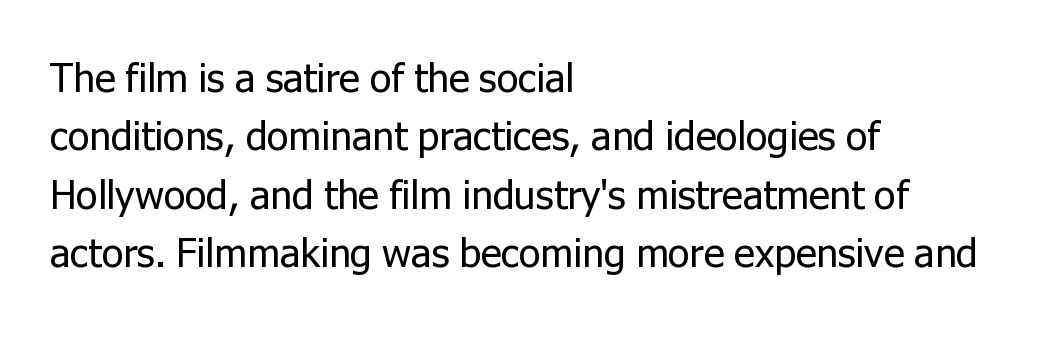
{"serif": "no", "italic": "no", "bold": "no", "weight": "regular", "width": "normal", "stroke_contrast": "low", "x_height": "medium", "monospaced": "no", "underline": "no", "align": "left", "line_spacing": "normal", "line_spacing_ratio": 1.46, "letter_spacing": "normal", "letter_spacing_em": 0.0, "glyph_px": 40}
